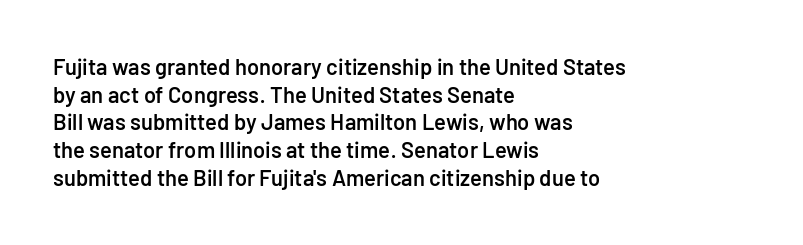
The image shows 22 px text type, upright; set left-aligned, normal line spacing (1.26x), normal letter spacing, not underlined.
